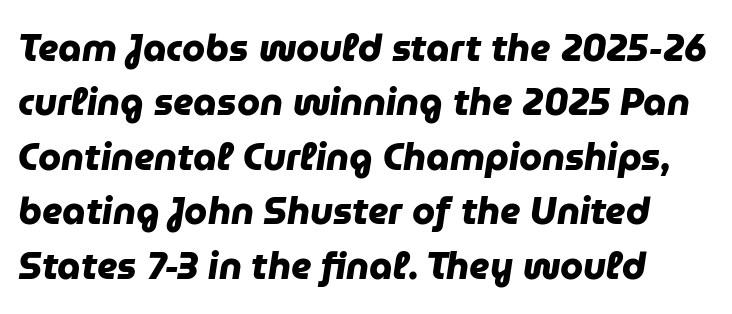
The image shows 37 px heavy sans-serif type; set normal line spacing (1.47x), normal letter spacing, not underlined; low stroke contrast and a medium x-height.
